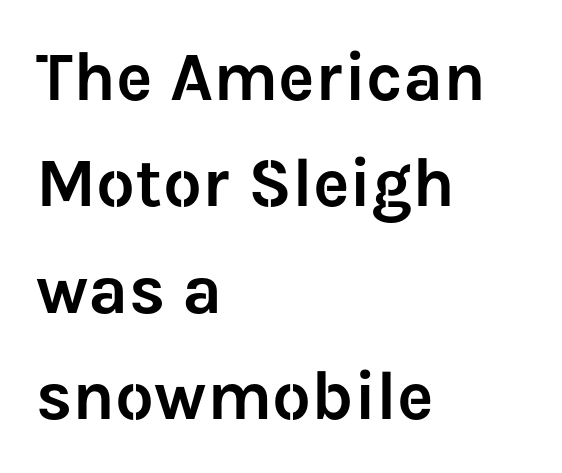
Q: Is the text italic (slanted)? A: No, it is upright.
Q: Is the typeface a serif or a sans-serif typeface? A: Sans-serif.
Q: Is the text underlined? A: No.
Q: How is the paragraph aligned? A: Left-aligned.
Q: Is the spacing between letters normal or unusually wide? A: Normal.
Q: Is the spacing between lines tight, normal or loose? A: Normal.
Q: Width (condensed, normal, or wide)? A: Normal.
Q: Stroke contrast? A: Low.
Q: x-height? A: Medium.
Q: Monospaced? A: No.
